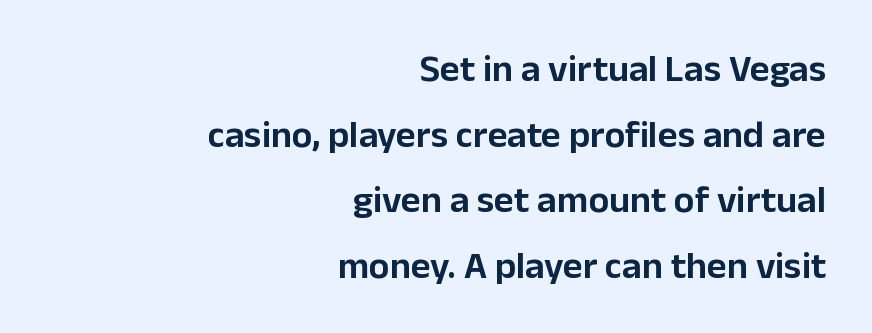
The image shows 38 px sans-serif type, upright; set right-aligned, line spacing 1.73x, normal letter spacing, not underlined; low stroke contrast and a medium x-height.
